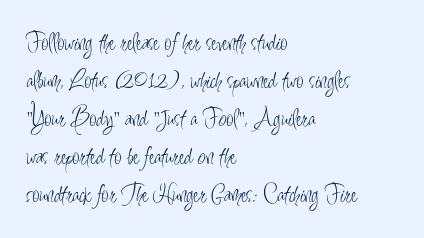
Q: Is the text bold? A: No.
Q: Is the text underlined? A: No.
Q: How is the paragraph aligned? A: Left-aligned.
Q: Is the spacing between letters normal or unusually wide? A: Normal.
Q: Is the spacing between lines tight, normal or loose? A: Normal.
